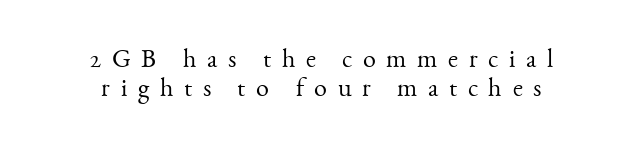
The image shows 26 px text type, upright; set centered, tight line spacing (1.11x), unusually wide letter spacing (+0.41 em), not underlined.
